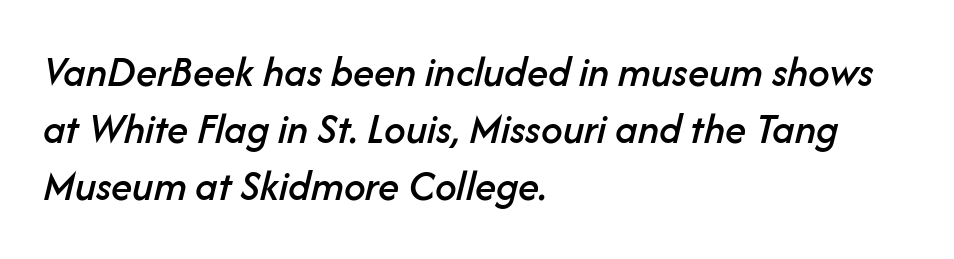
{"italic": "yes", "lean": "right", "slant_degrees": 14, "width": "normal", "stroke_contrast": "low", "x_height": "medium", "monospaced": "no", "underline": "no", "align": "left", "line_spacing": "normal", "line_spacing_ratio": 1.33, "letter_spacing": "normal", "letter_spacing_em": 0.0, "glyph_px": 43}
